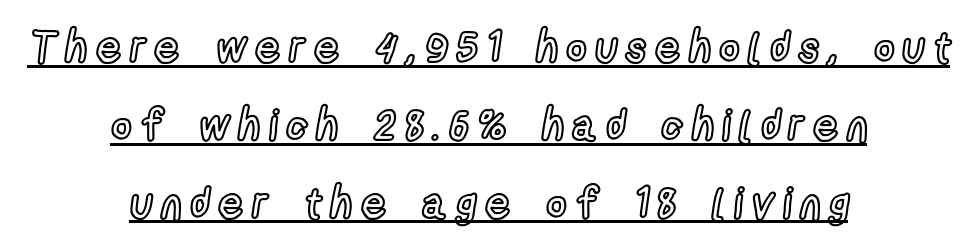
The image shows 43 px condensed type; set centered, line spacing 1.81x, unusually wide letter spacing (+0.21 em), underlined; a medium x-height.
